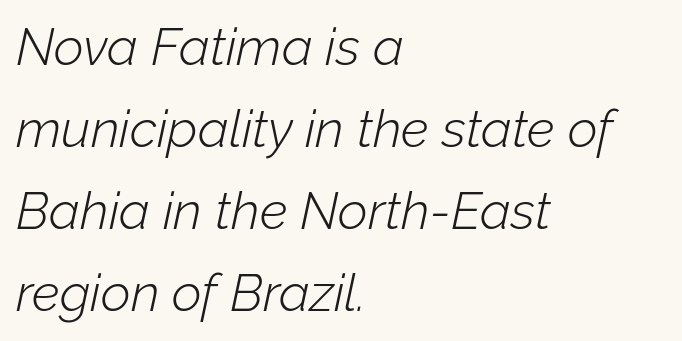
{"italic": "yes", "lean": "right", "slant_degrees": 12, "bold": "no", "weight": "light", "width": "normal", "stroke_contrast": "low", "x_height": "medium", "monospaced": "no", "underline": "no", "align": "left", "line_spacing": "normal", "line_spacing_ratio": 1.58, "letter_spacing": "normal", "letter_spacing_em": 0.0, "glyph_px": 52}
